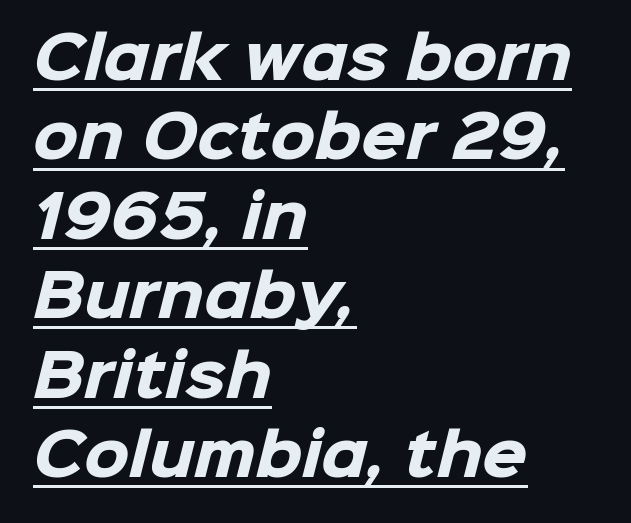
Q: Is the text bold? A: Yes.
Q: Is the typeface a serif or a sans-serif typeface? A: Sans-serif.
Q: Is the text underlined? A: Yes.
Q: How is the paragraph aligned? A: Left-aligned.
Q: Is the spacing between letters normal or unusually wide? A: Normal.
Q: Is the spacing between lines tight, normal or loose? A: Normal.
Q: Width (condensed, normal, or wide)? A: Normal.
Q: Stroke contrast? A: Low.
Q: x-height? A: Medium.
Q: Monospaced? A: No.
